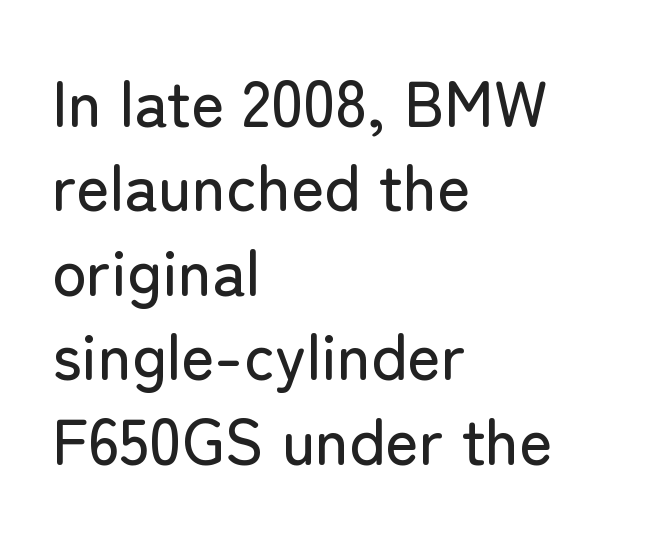
The image shows 64 px sans-serif type, upright; set left-aligned, normal line spacing (1.32x), normal letter spacing, not underlined; low stroke contrast and a medium x-height.
